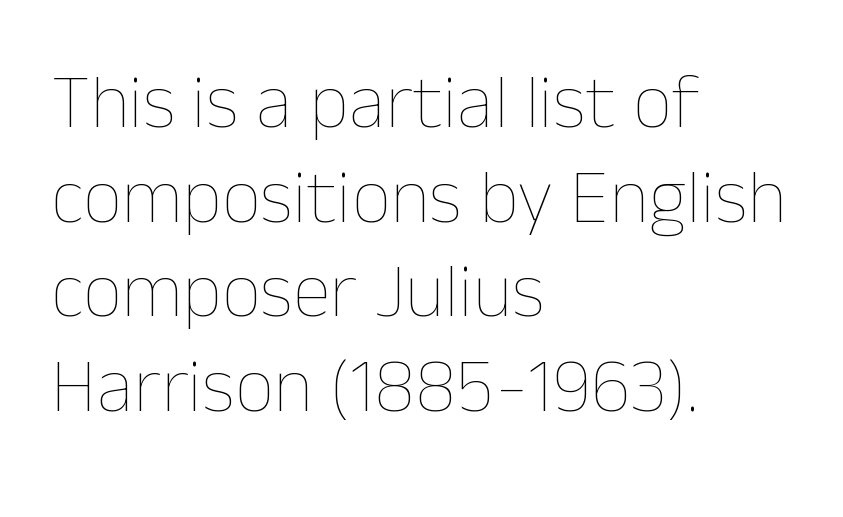
A typesetter would mark this as roman, not italic. No extra tracking has been applied to these lines. The rendering uses natural spacing where letterforms have individual widths. The weight would be labelled regular, book, light, or lighter still.
